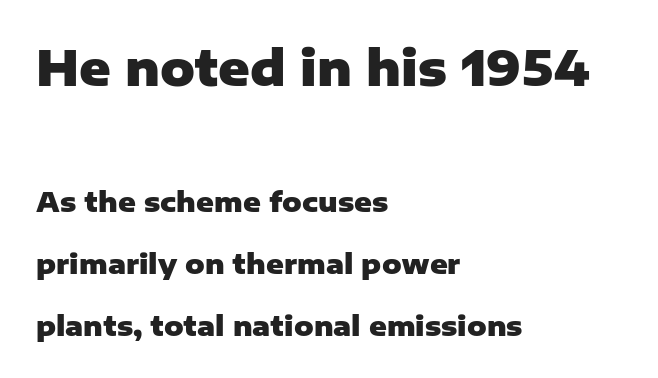
{"serif": "no", "italic": "no", "bold": "yes", "weight": "heavy", "width": "normal", "stroke_contrast": "low", "x_height": "medium", "monospaced": "no", "underline": "no", "align": "left", "line_spacing": "loose", "line_spacing_ratio": 2.29, "letter_spacing": "normal", "letter_spacing_em": 0.0, "larger_block": "first", "size_ratio": 1.78, "glyph_px": 48}
